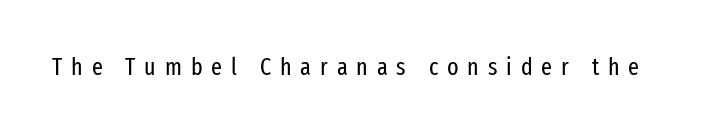
The image shows 24 px text type, upright; set unusually wide letter spacing (+0.37 em), not underlined.
